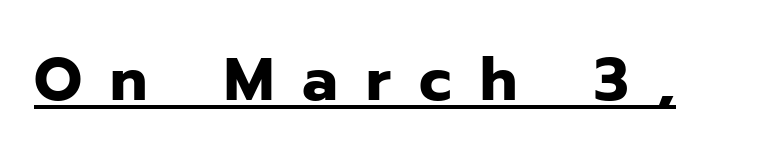
Nothing sits at the stroke ends, so this counts as sans-serif. Every stem runs plumb, perpendicular to the baseline. The letters advance in unequal steps, a hallmark of proportional type. This sample carries an underscore along the baseline area. In terms of weight, the rendering is a true, heavy bold.
